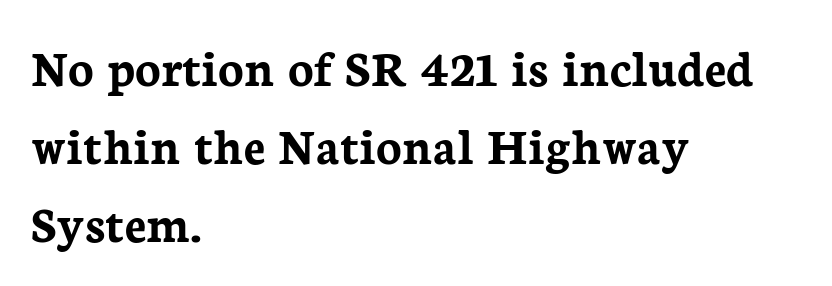
{"serif": "yes", "italic": "no", "bold": "yes", "weight": "semibold", "width": "normal", "stroke_contrast": "low", "x_height": "medium", "monospaced": "no", "underline": "no", "align": "left", "line_spacing": "normal", "line_spacing_ratio": 1.47, "letter_spacing": "normal", "letter_spacing_em": 0.0, "glyph_px": 53}
